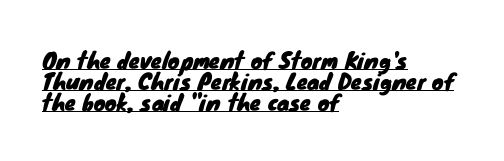
Q: Is the text underlined? A: Yes.
Q: How is the paragraph aligned? A: Left-aligned.
Q: Is the spacing between letters normal or unusually wide? A: Normal.
Q: Is the spacing between lines tight, normal or loose? A: Tight.
